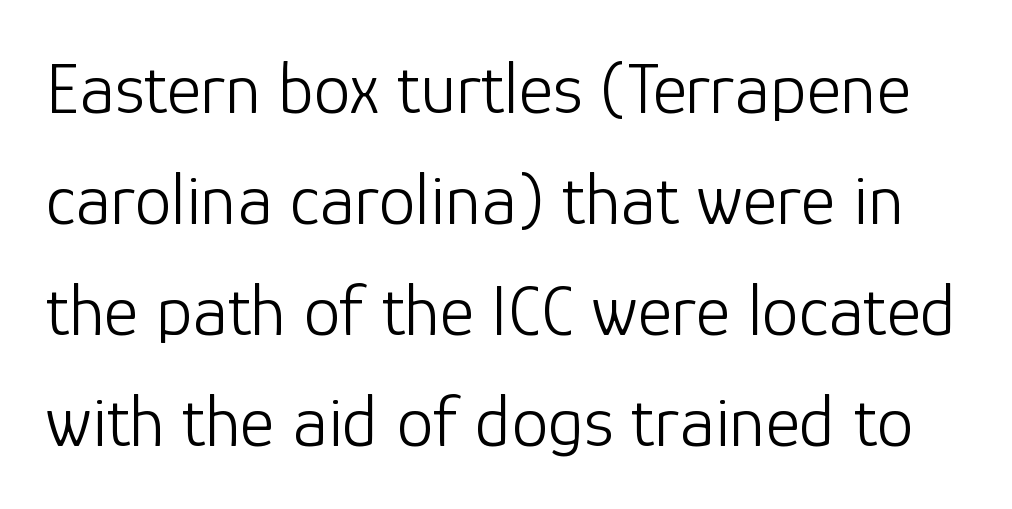
Q: Is the text bold? A: No.
Q: Is the text italic (slanted)? A: No, it is upright.
Q: Is the typeface a serif or a sans-serif typeface? A: Sans-serif.
Q: Is the text underlined? A: No.
Q: Is the spacing between letters normal or unusually wide? A: Normal.
Q: Is the spacing between lines tight, normal or loose? A: Normal.
Q: Width (condensed, normal, or wide)? A: Normal.
Q: Stroke contrast? A: Low.
Q: x-height? A: Medium.
Q: Monospaced? A: No.
